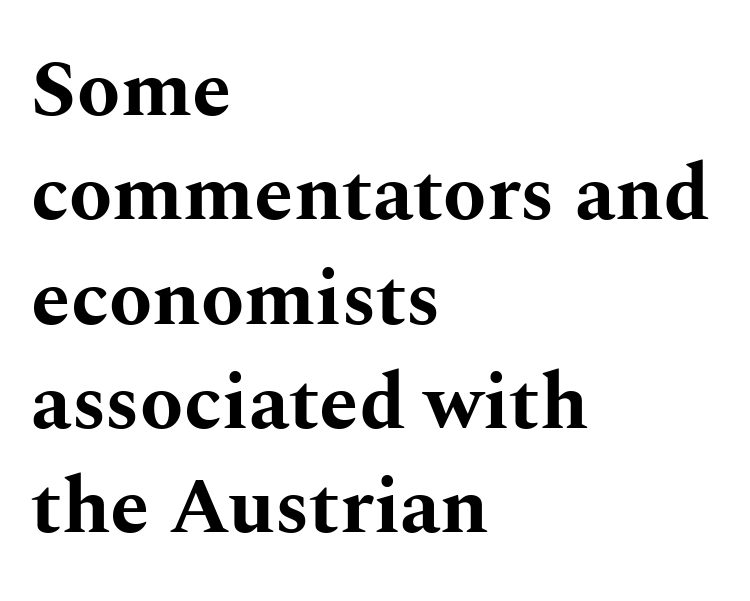
The image shows 79 px bold, wide serif type, upright; set left-aligned, normal line spacing (1.32x), normal letter spacing, not underlined; medium stroke contrast and a medium x-height.
